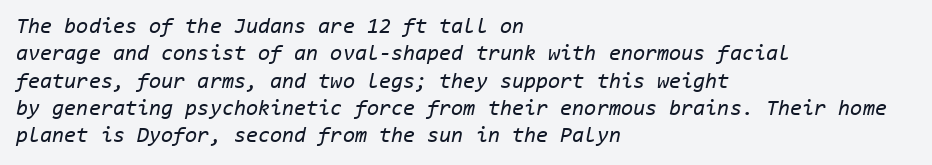
The image shows 22 px text type, italic (leaning right); set left-aligned, line spacing 1.24x, normal letter spacing, not underlined.
